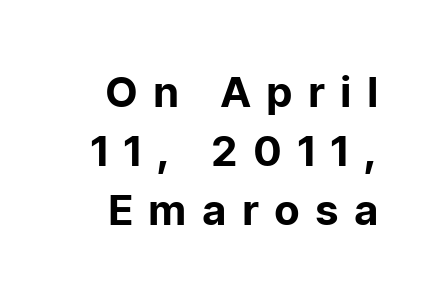
Q: Is the text italic (slanted)? A: No, it is upright.
Q: Is the typeface a serif or a sans-serif typeface? A: Sans-serif.
Q: Is the text underlined? A: No.
Q: How is the paragraph aligned? A: Right-aligned.
Q: Is the spacing between letters normal or unusually wide? A: Unusually wide.
Q: Is the spacing between lines tight, normal or loose? A: Normal.
Q: Width (condensed, normal, or wide)? A: Normal.
Q: Stroke contrast? A: Low.
Q: x-height? A: Medium.
Q: Monospaced? A: No.
